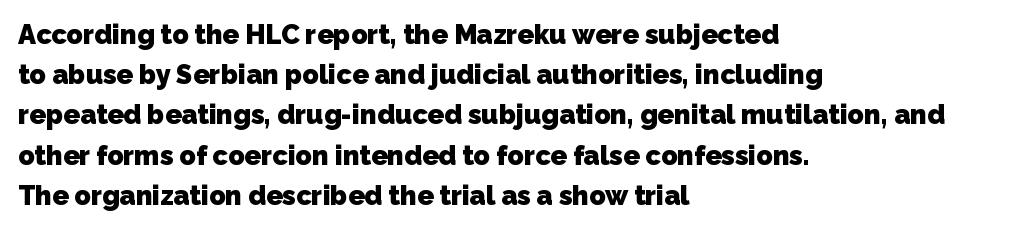
The image shows 27 px bold type; set left-aligned, normal line spacing (1.49x), normal letter spacing, not underlined.
